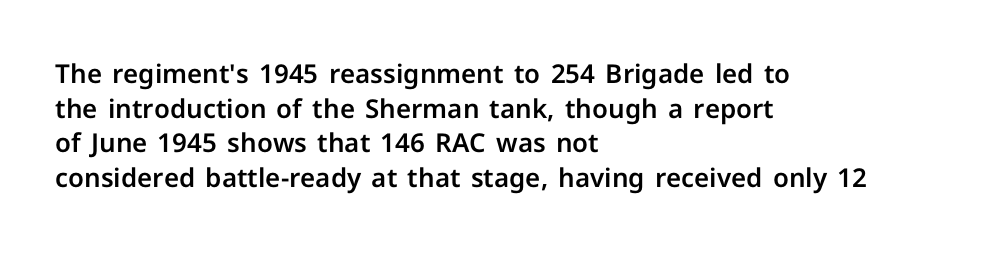
The image shows 26 px text type, upright; set left-aligned, normal line spacing (1.33x), normal letter spacing, not underlined.
